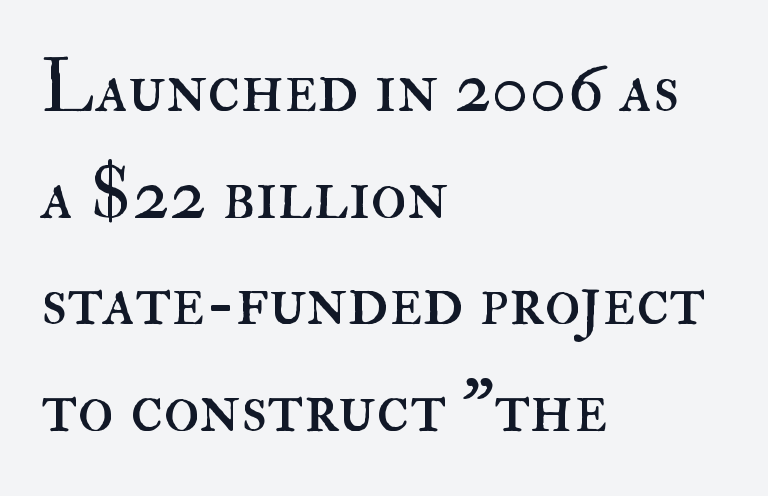
Q: Is the text bold? A: No.
Q: Is the text italic (slanted)? A: No, it is upright.
Q: Is the text underlined? A: No.
Q: How is the paragraph aligned? A: Left-aligned.
Q: Is the spacing between letters normal or unusually wide? A: Normal.
Q: Is the spacing between lines tight, normal or loose? A: Normal.
Q: Width (condensed, normal, or wide)? A: Normal.
Q: Stroke contrast? A: High.
Q: x-height? A: Small.
Q: Monospaced? A: No.
